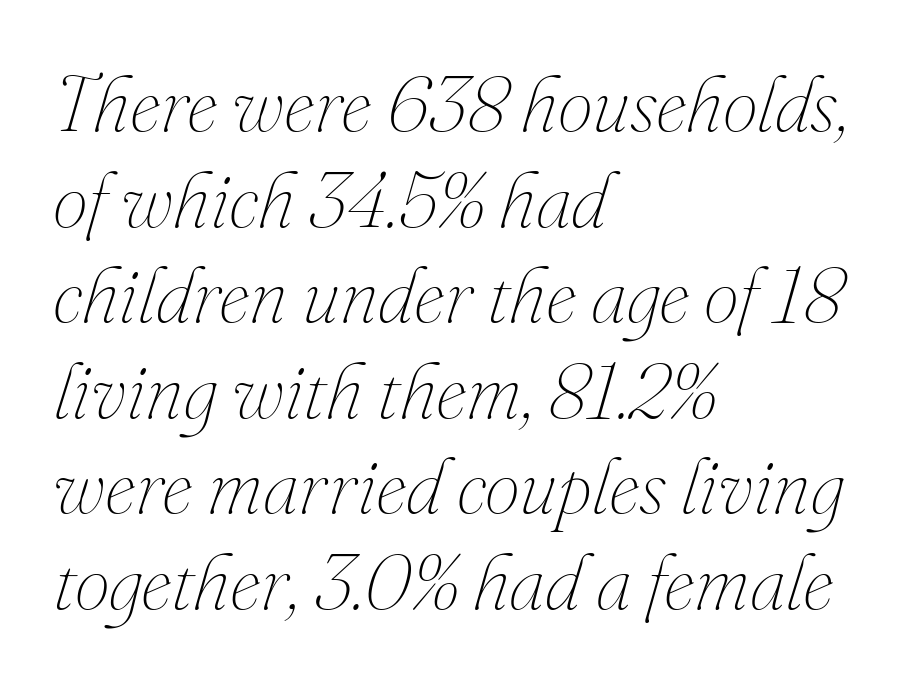
{"italic": "yes", "lean": "right", "slant_degrees": 16, "bold": "no", "weight": "thin", "width": "normal", "stroke_contrast": "medium", "x_height": "small", "monospaced": "no", "underline": "no", "align": "left", "line_spacing_ratio": 1.21, "letter_spacing": "normal", "letter_spacing_em": 0.0, "glyph_px": 79}
